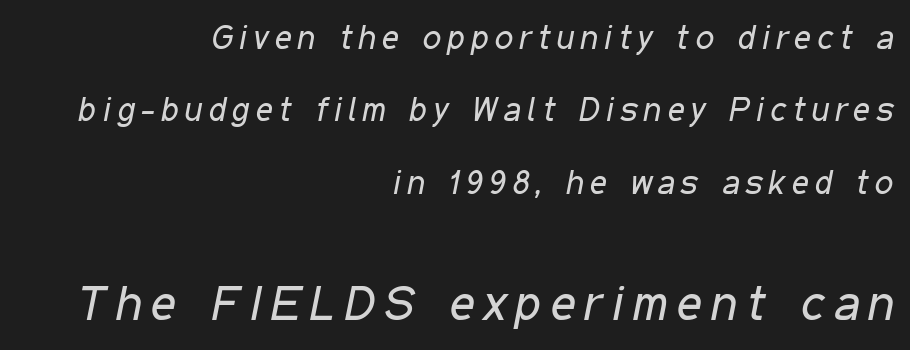
The image shows 49 px regular-weight, condensed type, italic (leaning right); set right-aligned, loose line spacing (2.19x), not underlined; the second (bottom) block is 1.48x larger; low stroke contrast and a medium x-height.
